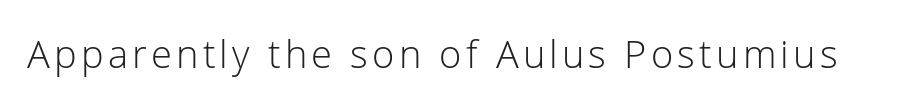
The image shows 38 px light sans-serif type, upright; set not underlined; low stroke contrast and a medium x-height.
